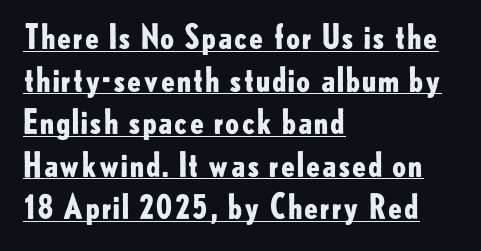
A full-strength bold gives these letters their thick strokes. Horizontal bands of white between lines are of average thickness. Underlining? Definitely there. Nobody touched the tracking dial on this one.
